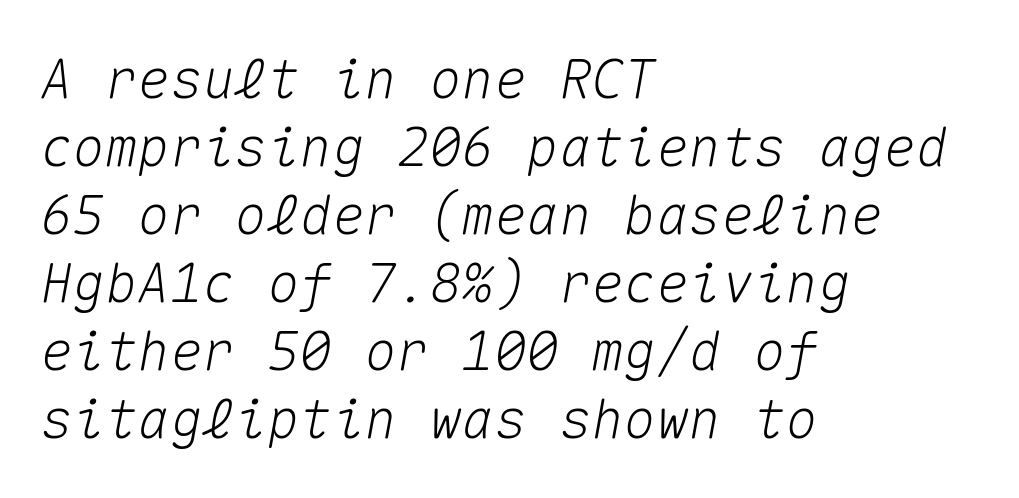
Q: Is the text italic (slanted)? A: Yes, it leans right by about 10 degrees.
Q: Is the text underlined? A: No.
Q: How is the paragraph aligned? A: Left-aligned.
Q: Is the spacing between letters normal or unusually wide? A: Normal.
Q: Is the spacing between lines tight, normal or loose? A: Normal.
Q: Width (condensed, normal, or wide)? A: Normal.
Q: Stroke contrast? A: Medium.
Q: x-height? A: Medium.
Q: Monospaced? A: Yes.
